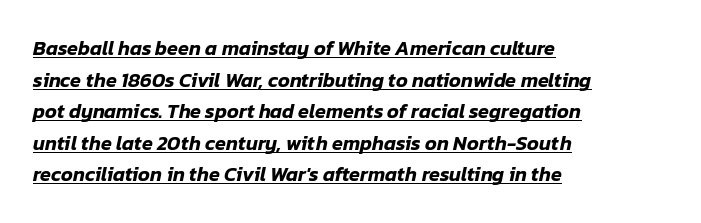
{"italic": "yes", "lean": "right", "slant_degrees": 12, "underline": "yes", "align": "left", "line_spacing": "normal", "line_spacing_ratio": 1.58, "letter_spacing": "normal", "letter_spacing_em": 0.0, "glyph_px": 20}
